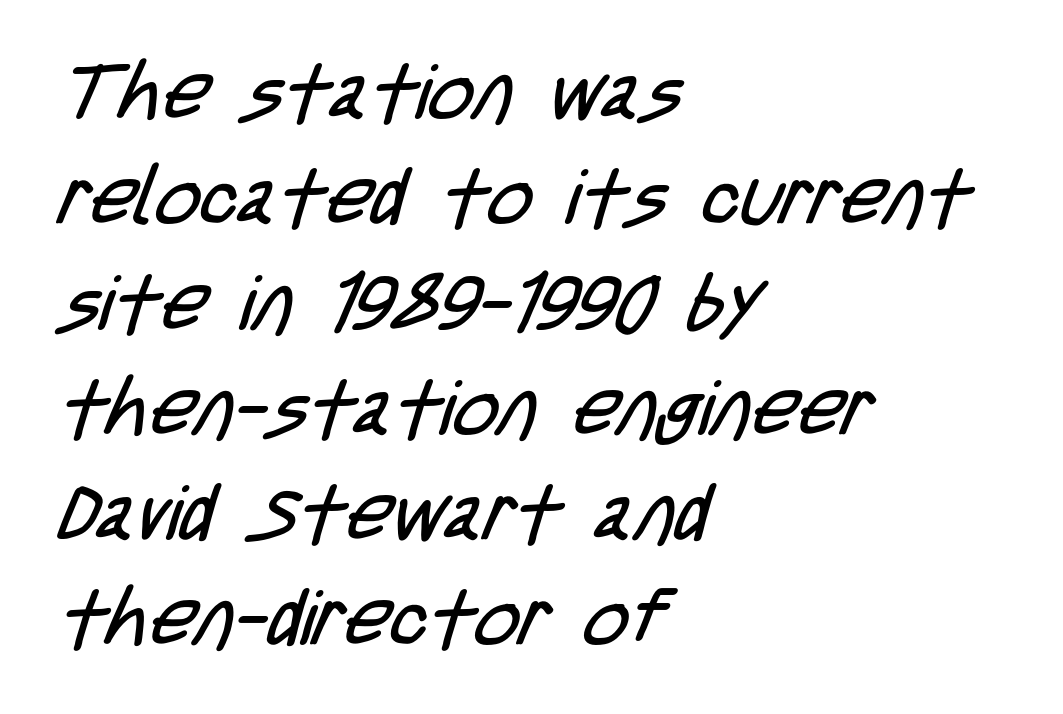
This rendering uses left alignment, leaving the right contour irregular. These lines sit exactly where default settings would place them. Each letter keeps its own natural width here, so spacing adapts to shape. The gaps between neighbouring characters are ordinary and unremarkable. A bare baseline throughout the passage. Check where the strokes stop: nothing finishes them off — pure sans.
